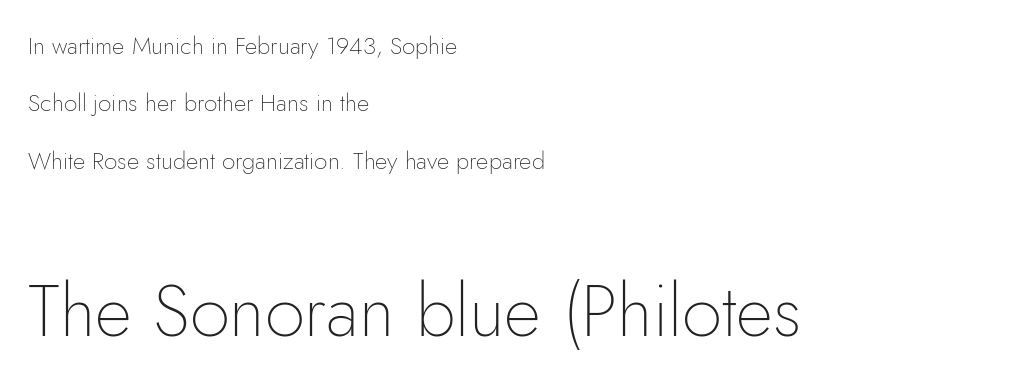
Honestly, the letter spacing is just normal — you wouldn't notice it. Each stroke keeps to a modest, everyday thickness or less. Character size in the trailing block exceeds that of the leading block. A roman cut, with each character standing at attention. The rag falls on the right side of this text block. Varying glyph widths throughout — classic text-font behaviour.
